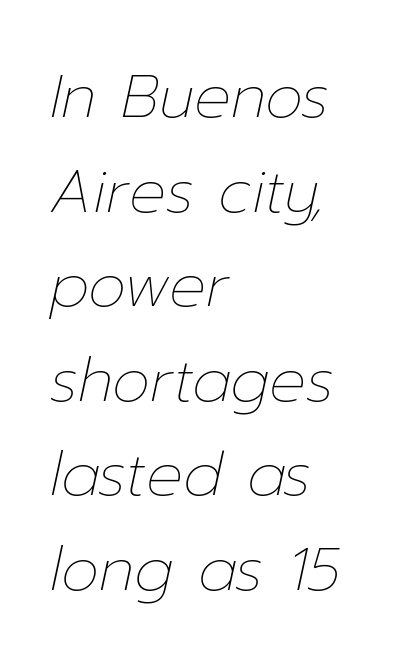
Q: Is the text bold? A: No.
Q: Is the text italic (slanted)? A: Yes, it leans right by about 12 degrees.
Q: Is the text underlined? A: No.
Q: How is the paragraph aligned? A: Left-aligned.
Q: Is the spacing between letters normal or unusually wide? A: Normal.
Q: Is the spacing between lines tight, normal or loose? A: Normal.
Q: Width (condensed, normal, or wide)? A: Normal.
Q: Stroke contrast? A: Low.
Q: x-height? A: Medium.
Q: Monospaced? A: No.
